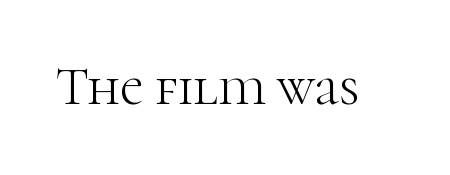
Q: Is the text bold? A: No.
Q: Is the text italic (slanted)? A: No, it is upright.
Q: Is the typeface a serif or a sans-serif typeface? A: Serif.
Q: Is the text underlined? A: No.
Q: Is the spacing between letters normal or unusually wide? A: Normal.
Q: Width (condensed, normal, or wide)? A: Normal.
Q: Stroke contrast? A: High.
Q: x-height? A: Medium.
Q: Monospaced? A: No.
